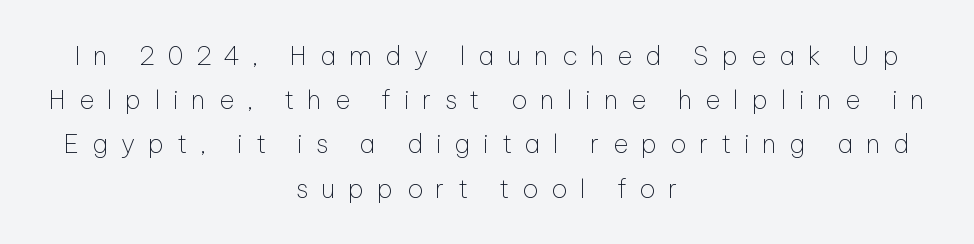
Every character sits straight up, as roman type does. Characters follow at a spacing far wider than the type designer built in. Notice how descenders clear the ascenders below comfortably — that's standard leading. Lines of text with bare space underneath.
